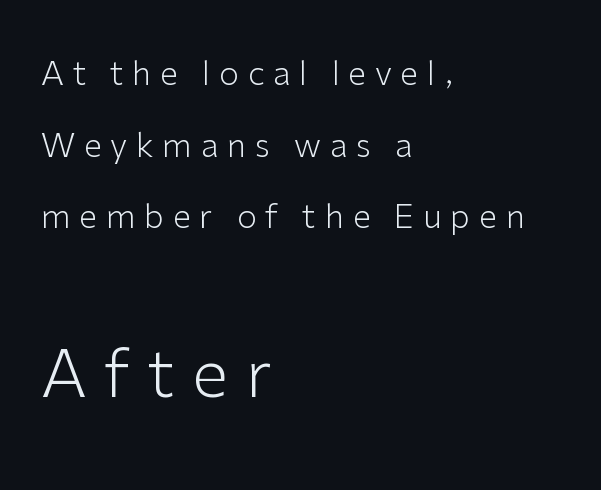
The image shows 66 px light sans-serif type, upright; set left-aligned, loose line spacing (2.17x), unusually wide letter spacing (+0.26 em), not underlined; the second (bottom) block is 2.0x larger; low stroke contrast and a medium x-height.
